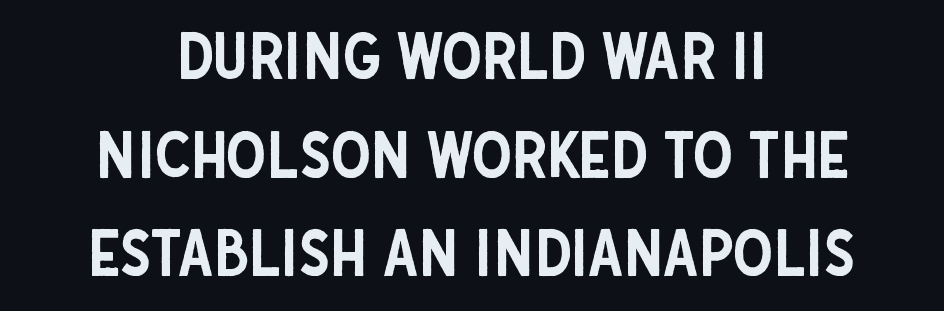
Q: Is the text italic (slanted)? A: No, it is upright.
Q: Is the typeface a serif or a sans-serif typeface? A: Sans-serif.
Q: Is the text underlined? A: No.
Q: How is the paragraph aligned? A: Centered.
Q: Is the spacing between letters normal or unusually wide? A: Normal.
Q: Is the spacing between lines tight, normal or loose? A: Normal.
Q: Width (condensed, normal, or wide)? A: Condensed.
Q: Stroke contrast? A: Low.
Q: x-height? A: Large.
Q: Monospaced? A: No.
